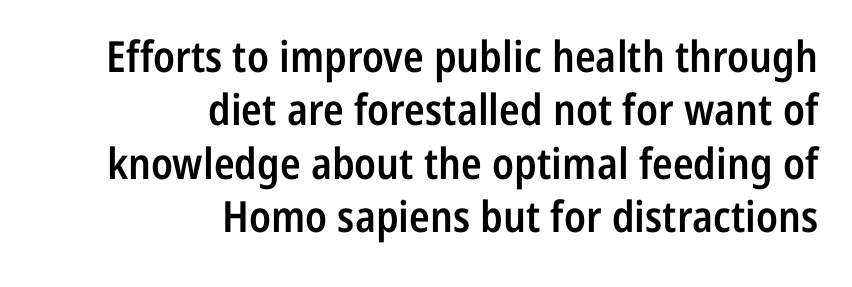
{"serif": "no", "italic": "no", "bold": "semi", "weight": "semibold", "width": "condensed", "stroke_contrast": "low", "x_height": "medium", "monospaced": "no", "underline": "no", "align": "right", "line_spacing_ratio": 1.24, "letter_spacing": "normal", "letter_spacing_em": 0.0, "glyph_px": 43}
